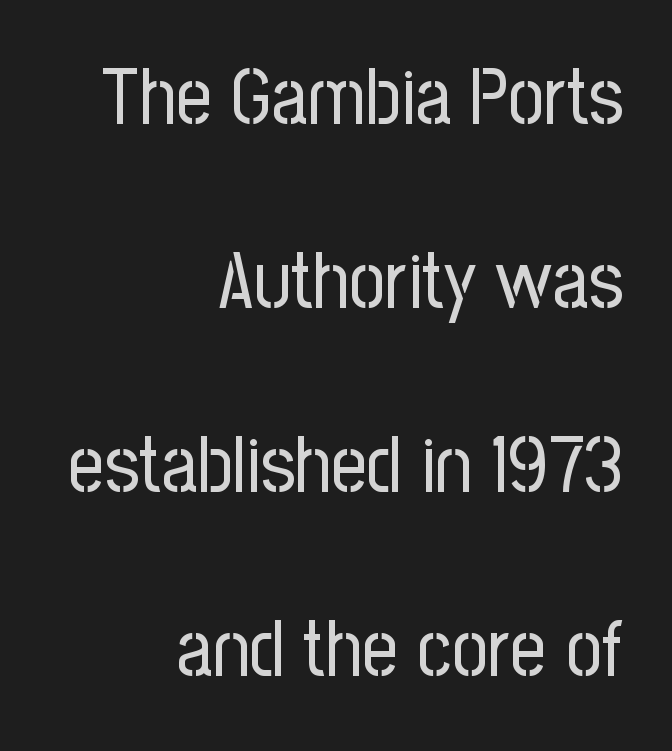
This sample has the flowing, uneven cadence of proportional lettering. Teacher's note: observe the even right margin — that is flush-right alignment. Between one letter and the next there's only the usual sliver of space. Does the lettering tilt? It doesn't — this is upright.
